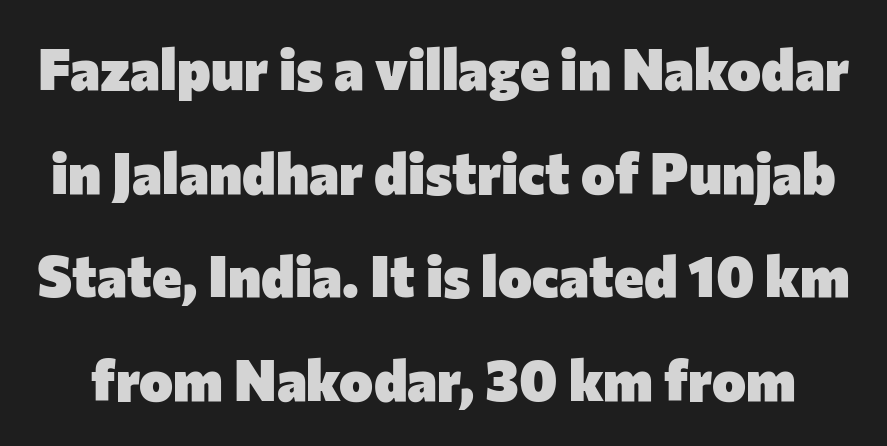
The image shows 57 px heavy sans-serif type, upright; set line spacing 1.82x, normal letter spacing, not underlined; low stroke contrast and a medium x-height.
